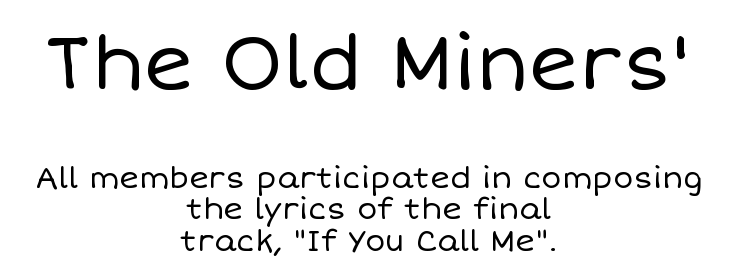
{"italic": "no", "bold": "no", "weight": "regular", "width": "normal", "stroke_contrast": "low", "x_height": "large", "monospaced": "no", "underline": "no", "align": "center", "line_spacing": "tight", "line_spacing_ratio": 1.05, "letter_spacing": "normal", "letter_spacing_em": 0.0, "larger_block": "first", "size_ratio": 2.53, "glyph_px": 76}
